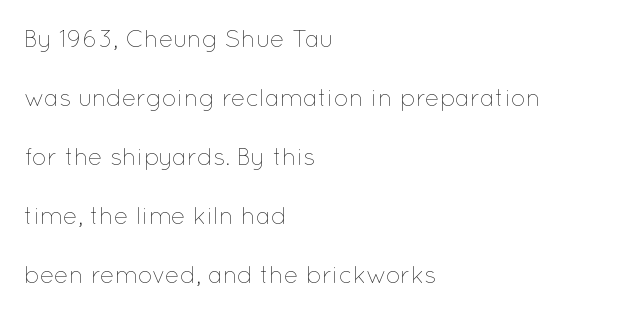
Q: Is the text bold? A: No.
Q: Is the text italic (slanted)? A: No, it is upright.
Q: Is the text underlined? A: No.
Q: How is the paragraph aligned? A: Left-aligned.
Q: Is the spacing between letters normal or unusually wide? A: Normal.
Q: Is the spacing between lines tight, normal or loose? A: Loose.
